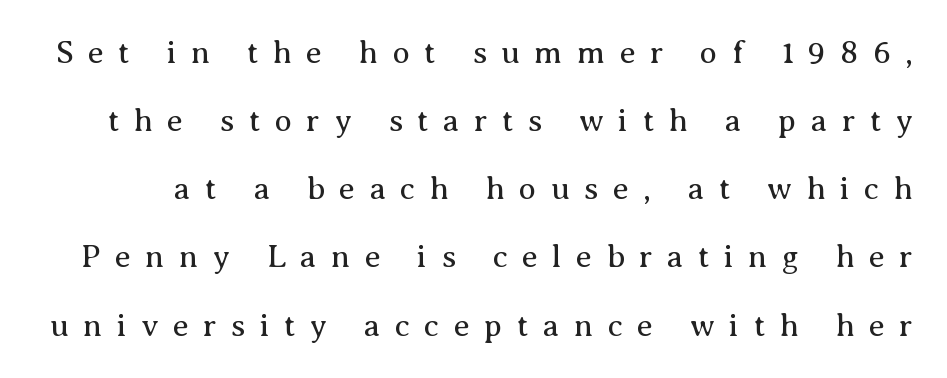
The typography opts for an upright posture over an oblique one. You can tell from the footed stems that serif type was used. The font is comparable to plain body text, perhaps lighter. This sample uses expanded letter spacing, leaving extra air between glyphs. The block of text is sparse from top to bottom, with ample space between rows. Proportional: the letters do not fall into vertical columns.
